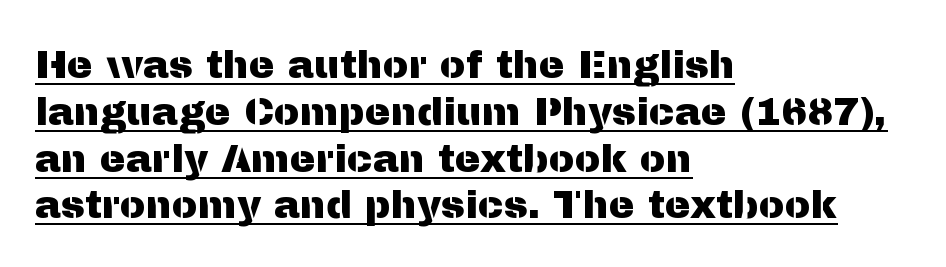
Q: Is the text italic (slanted)? A: No, it is upright.
Q: Is the typeface a serif or a sans-serif typeface? A: Sans-serif.
Q: Is the text underlined? A: Yes.
Q: How is the paragraph aligned? A: Left-aligned.
Q: Is the spacing between letters normal or unusually wide? A: Normal.
Q: Width (condensed, normal, or wide)? A: Normal.
Q: Stroke contrast? A: Medium.
Q: x-height? A: Medium.
Q: Monospaced? A: No.
